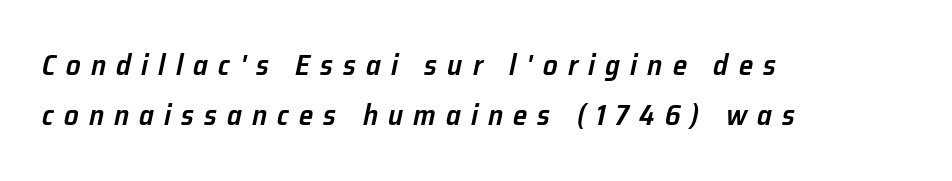
Spacing verdict: proportional, widths tailored to each character. Notice how the passage keeps a crisp vertical edge on the left only. Posture: slanted. The gap between lines stays unmarked. The letters are spread apart with noticeably loose tracking. Compared with an ordinary text face, these strokes are moderately heavier — a semibold.
